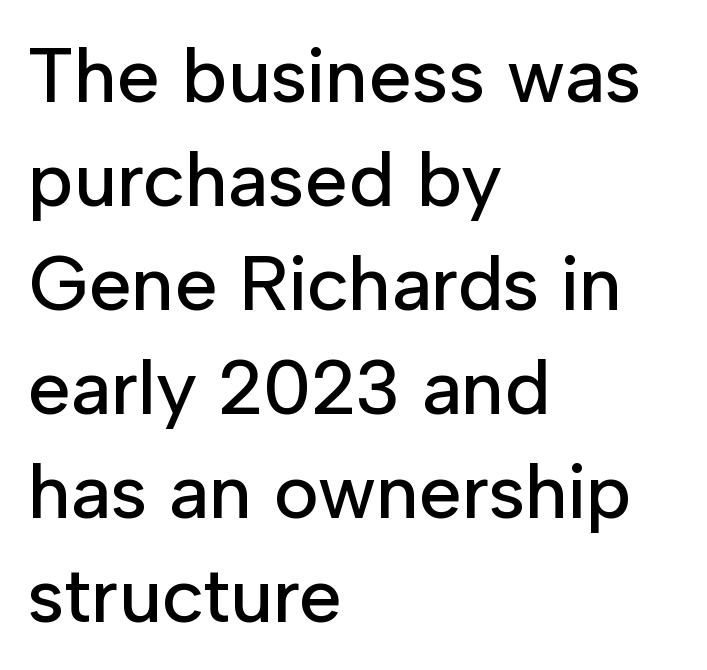
Underline: absent. The lettering stays uniformly vertical, giving the passage a roman look. One-word summary of the alignment: left. The passage shown stacks its lines at a standard gap. The passage shown is typed in a proportional face where columns would drift. A typesetter would label this face a sans.
